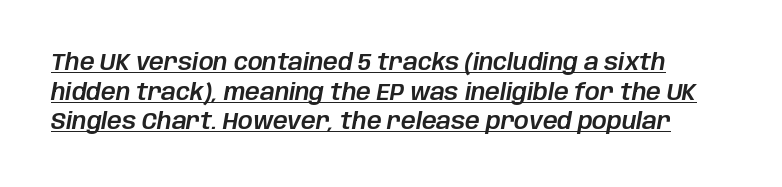
The passage shown has conventional tracking throughout. Rendered with sloped, italic letterforms. Does a line run under the words? Yes, clearly. In terms of leading, this rendering sits right in the middle.
